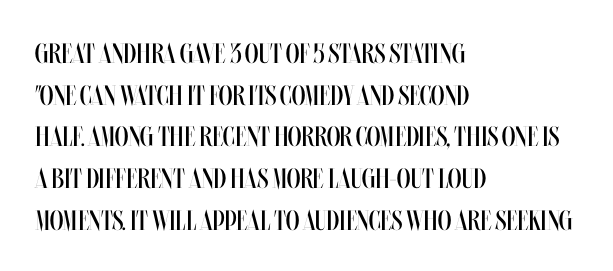
{"italic": "no", "bold": "no", "weight": "regular", "width": "condensed", "stroke_contrast": "medium", "x_height": "large", "monospaced": "no", "underline": "no", "align": "left", "line_spacing": "normal", "line_spacing_ratio": 1.49, "letter_spacing": "normal", "letter_spacing_em": 0.0, "glyph_px": 28}
